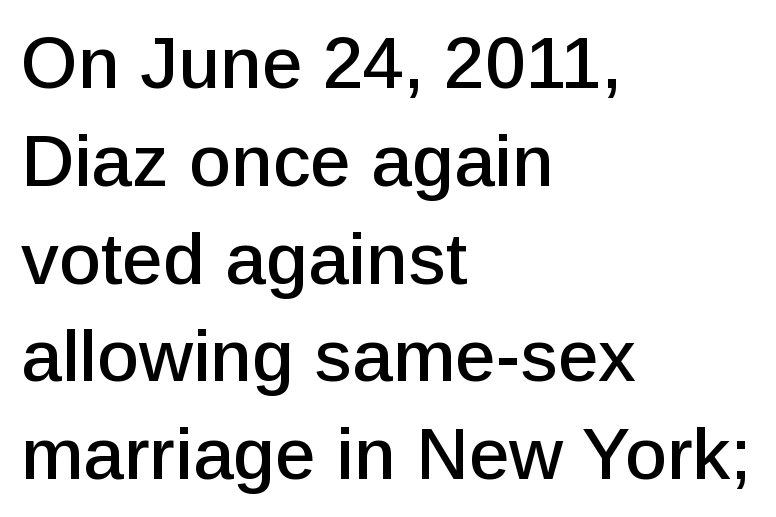
{"serif": "no", "italic": "no", "width": "normal", "stroke_contrast": "low", "x_height": "medium", "monospaced": "no", "underline": "no", "align": "left", "line_spacing": "normal", "line_spacing_ratio": 1.34, "letter_spacing": "normal", "letter_spacing_em": 0.0, "glyph_px": 73}
